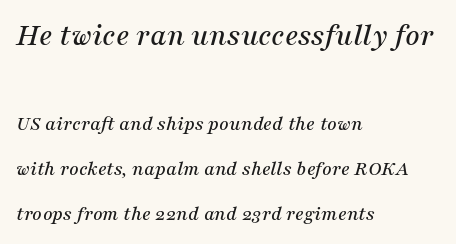
Compared with typical paragraphs, the rows here are farther apart. The rendering anchors every line to the left-hand side. Size contrast runs from large at the top to small at the bottom. This rendering features lettering with no underline. The rendering applies a slant to the glyphs. There is no visible air inserted between adjacent glyphs.
